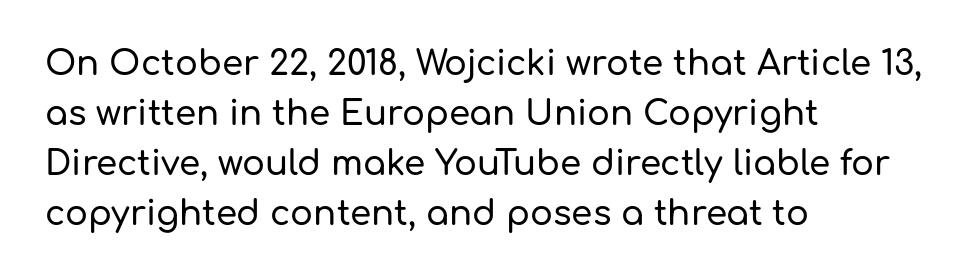
Q: Is the text italic (slanted)? A: No, it is upright.
Q: Is the typeface a serif or a sans-serif typeface? A: Sans-serif.
Q: Is the text underlined? A: No.
Q: How is the paragraph aligned? A: Left-aligned.
Q: Is the spacing between letters normal or unusually wide? A: Normal.
Q: Is the spacing between lines tight, normal or loose? A: Normal.
Q: Width (condensed, normal, or wide)? A: Normal.
Q: Stroke contrast? A: Low.
Q: x-height? A: Medium.
Q: Monospaced? A: No.
